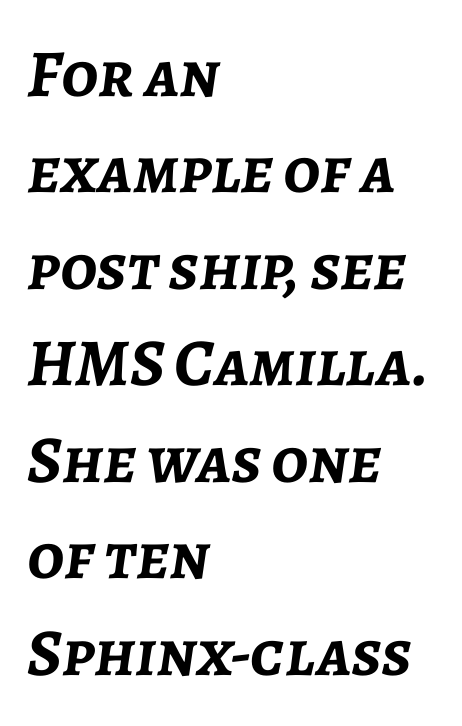
{"italic": "yes", "lean": "right", "slant_degrees": 7, "bold": "yes", "weight": "semibold", "width": "normal", "stroke_contrast": "low", "x_height": "medium", "monospaced": "no", "underline": "no", "align": "left", "line_spacing": "normal", "line_spacing_ratio": 1.44, "letter_spacing": "normal", "letter_spacing_em": 0.0, "glyph_px": 67}
